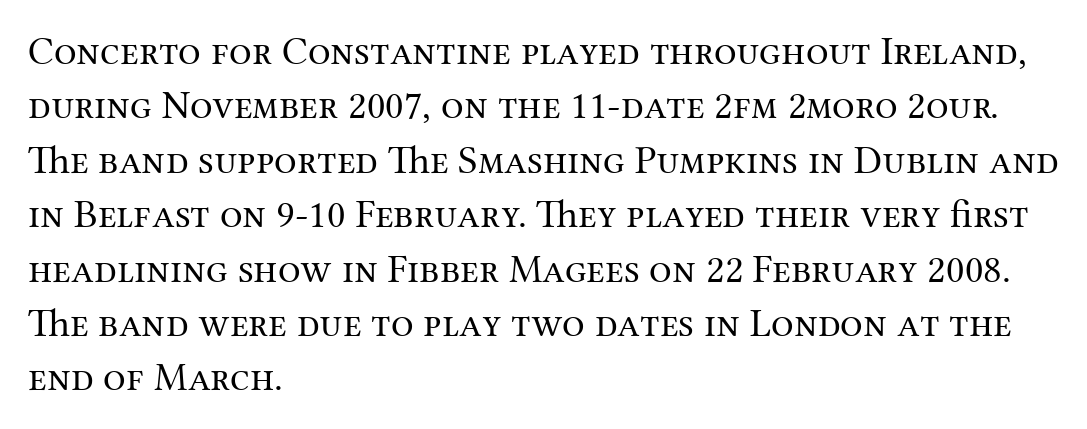
Q: Is the text bold? A: No.
Q: Is the text italic (slanted)? A: No, it is upright.
Q: Is the typeface a serif or a sans-serif typeface? A: Serif.
Q: Is the text underlined? A: No.
Q: How is the paragraph aligned? A: Left-aligned.
Q: Is the spacing between letters normal or unusually wide? A: Normal.
Q: Is the spacing between lines tight, normal or loose? A: Normal.
Q: Width (condensed, normal, or wide)? A: Normal.
Q: Stroke contrast? A: Medium.
Q: x-height? A: Medium.
Q: Monospaced? A: No.
